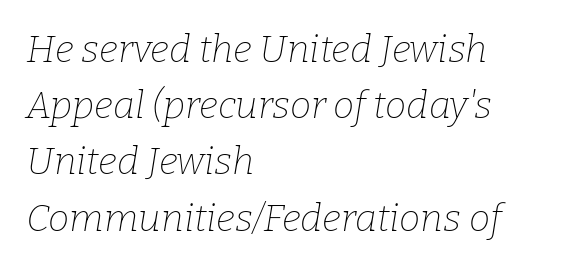
If you drew a ruler down the left edge, every line would touch it. Reading down the column, the eye jumps a familiar distance to each next line. Unbolded letterforms with no extra heft. Varying glyph widths throughout — classic text-font behaviour.
